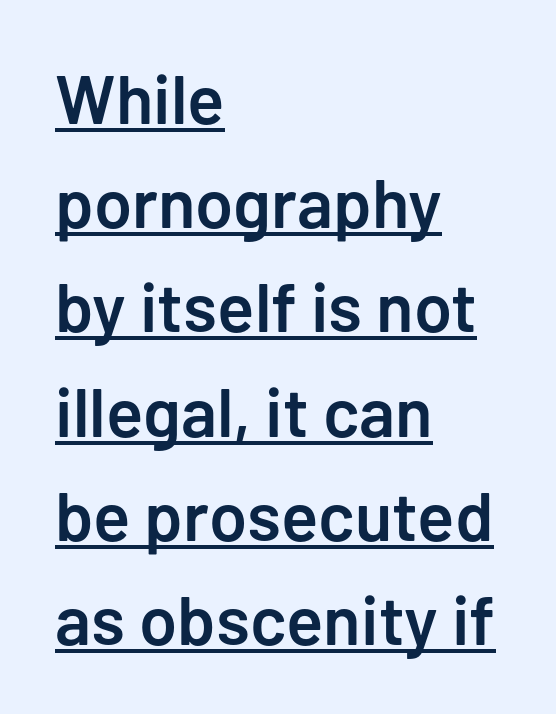
A baseline rule has been typeset under these characters. Here the glyphs are tracked normally, forming tight word shapes. It's the straight-up-and-down kind of type. Are there feet on the stems? There aren't — it's a sans. Each new line begins a customary step beneath the previous one.
